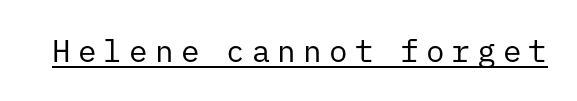
{"serif": "no", "italic": "no", "bold": "no", "weight": "regular", "width": "normal", "stroke_contrast": "low", "x_height": "medium", "monospaced": "yes", "underline": "yes", "letter_spacing": "wide", "letter_spacing_em": 0.23, "glyph_px": 31}
